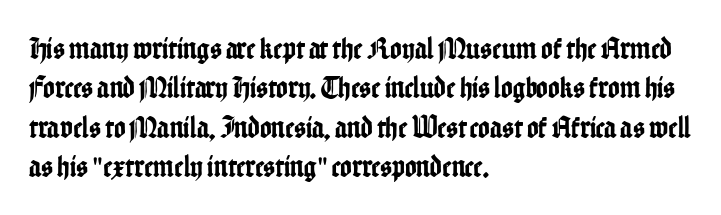
{"serif": "no", "italic": "no", "width": "condensed", "stroke_contrast": "low", "x_height": "medium", "monospaced": "no", "underline": "no", "align": "left", "line_spacing": "normal", "line_spacing_ratio": 1.27, "letter_spacing": "normal", "letter_spacing_em": 0.0, "glyph_px": 31}
